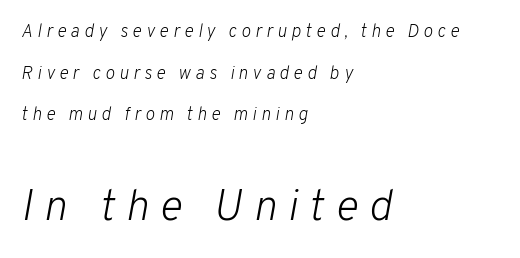
Q: Is the text bold? A: No.
Q: Is the text italic (slanted)? A: Yes, it leans right by about 10 degrees.
Q: Is the text underlined? A: No.
Q: How is the paragraph aligned? A: Left-aligned.
Q: Is the spacing between letters normal or unusually wide? A: Unusually wide.
Q: Is the spacing between lines tight, normal or loose? A: Loose.
Q: Which block of text is set in a larger size, the first (top) or the second (bottom)? A: The second (bottom) one.
Q: Width (condensed, normal, or wide)? A: Normal.
Q: Stroke contrast? A: Low.
Q: x-height? A: Medium.
Q: Monospaced? A: No.
